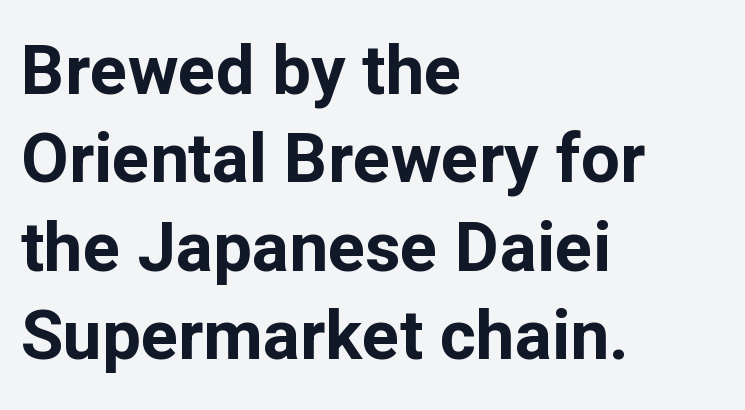
Q: Is the text bold? A: Yes.
Q: Is the text italic (slanted)? A: No, it is upright.
Q: Is the typeface a serif or a sans-serif typeface? A: Sans-serif.
Q: Is the text underlined? A: No.
Q: How is the paragraph aligned? A: Left-aligned.
Q: Is the spacing between letters normal or unusually wide? A: Normal.
Q: Is the spacing between lines tight, normal or loose? A: Normal.
Q: Width (condensed, normal, or wide)? A: Normal.
Q: Stroke contrast? A: Low.
Q: x-height? A: Medium.
Q: Monospaced? A: No.
